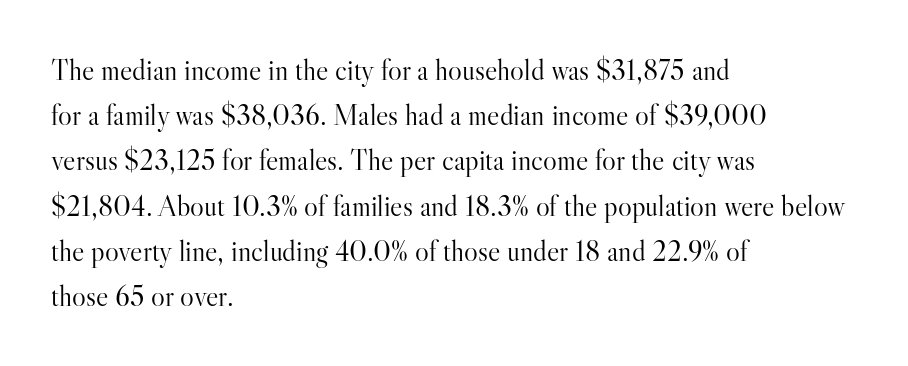
Check the space under the baseline: it is left empty. The paragraph has a hard left edge and a soft right edge. Caption: face not bold, strokes unweighted. Ordinary non-slanted type is in use. The passage shown is typed in a proportional face where columns would drift. The space between consecutive lines is moderate.
